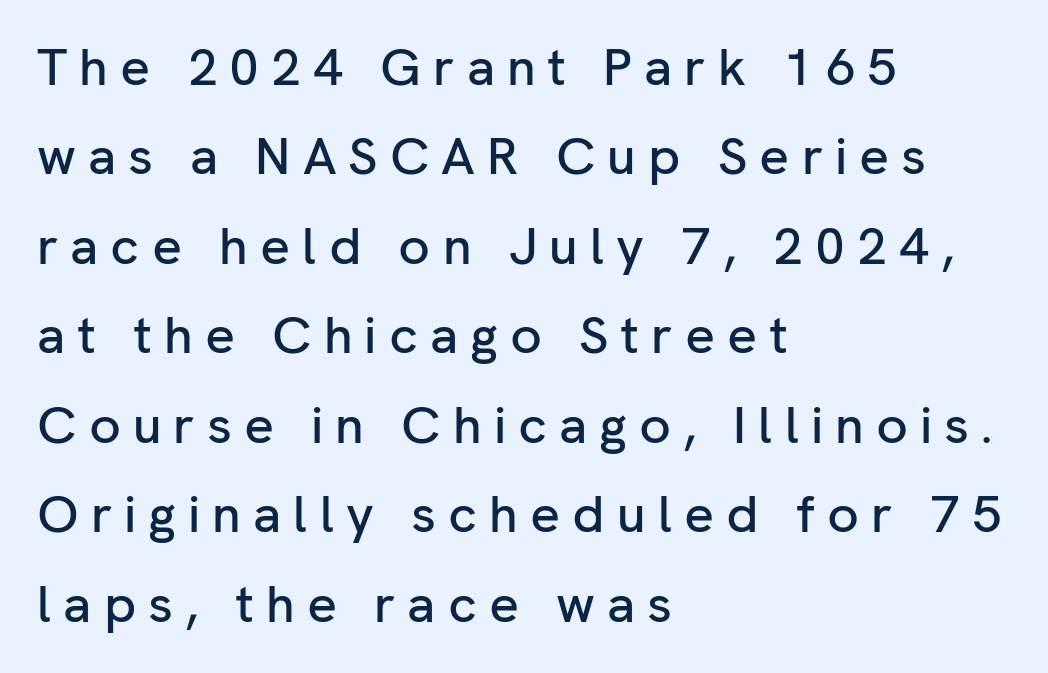
The letters advance in unequal steps, a hallmark of proportional type. Each line starts at the same left margin while the right side varies. In terms of letterspacing, this is a distinctly airy, spread setting. The lettering stays uniformly vertical, giving the passage a roman look.
